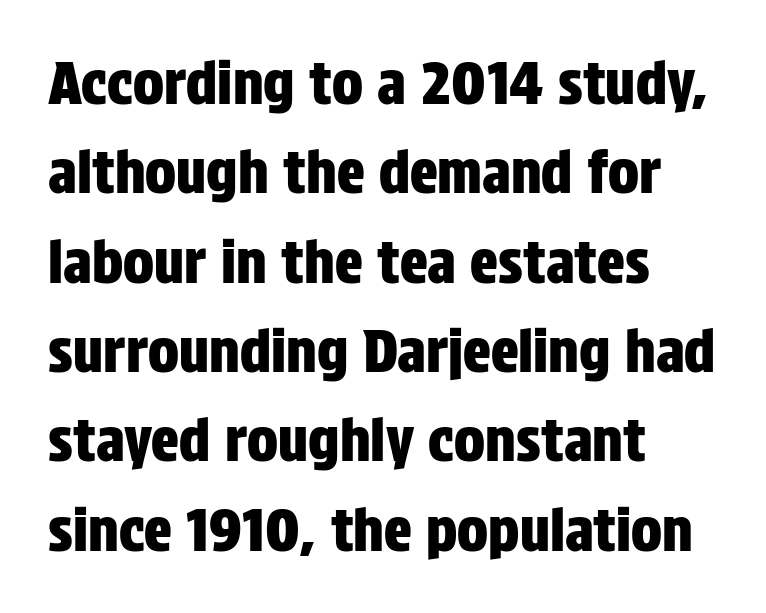
The passage is arranged the way most books set body copy — flush left. The block of text has a typical density, with ordinary space between rows. Is this a fixed-width face? No — the glyphs have proportional, varying widths. Observe the absence of serifs on each vertical stroke in this sample. A bare baseline throughout the passage. Do the letters lean? They stand straight.
